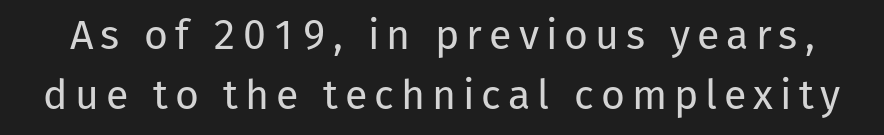
{"serif": "no", "italic": "no", "bold": "no", "weight": "regular", "width": "normal", "stroke_contrast": "low", "x_height": "medium", "monospaced": "no", "underline": "no", "line_spacing": "normal", "line_spacing_ratio": 1.47, "glyph_px": 41}
